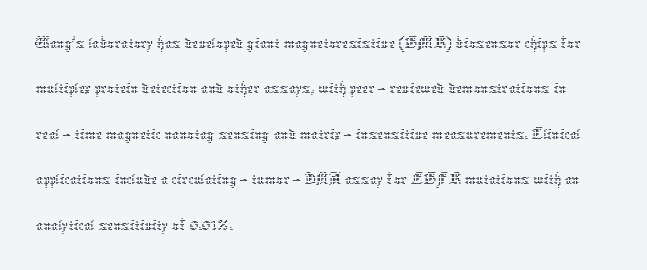
Q: Is the text bold? A: No.
Q: Is the text italic (slanted)? A: No, it is upright.
Q: Is the text underlined? A: No.
Q: How is the paragraph aligned? A: Left-aligned.
Q: Is the spacing between letters normal or unusually wide? A: Normal.
Q: Is the spacing between lines tight, normal or loose? A: Normal.
Q: Width (condensed, normal, or wide)? A: Normal.
Q: Stroke contrast? A: Low.
Q: x-height? A: Medium.
Q: Monospaced? A: No.
